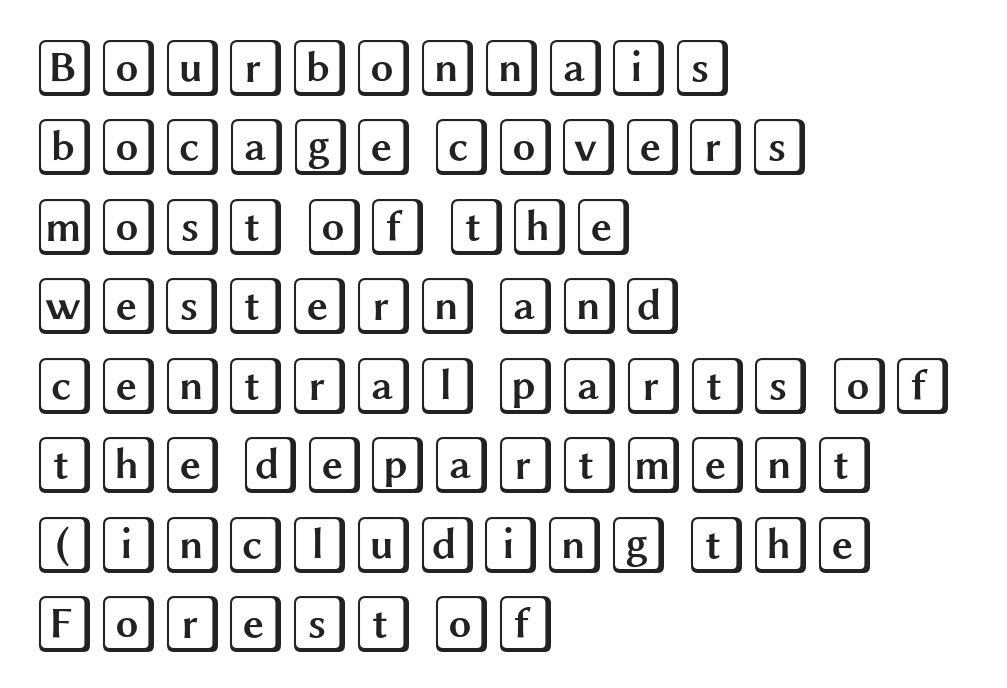
Is there any slant? The stems are plumb. Leftover space on each line is placed entirely after the last word. Letters rest on an invisible, unmarked baseline. Tracking here is standard; glyphs follow each other at the usual distance. If you measured baseline to baseline, you'd find a middling distance.
